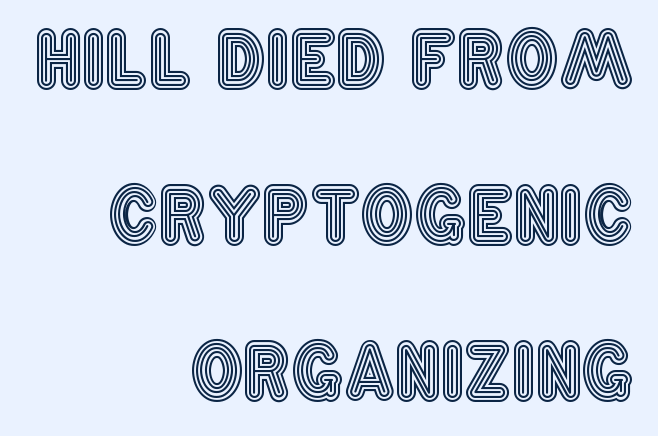
Q: Is the text italic (slanted)? A: No, it is upright.
Q: Is the text underlined? A: No.
Q: How is the paragraph aligned? A: Right-aligned.
Q: Is the spacing between letters normal or unusually wide? A: Normal.
Q: Is the spacing between lines tight, normal or loose? A: Loose.
Q: Width (condensed, normal, or wide)? A: Condensed.
Q: x-height? A: Large.
Q: Monospaced? A: No.
